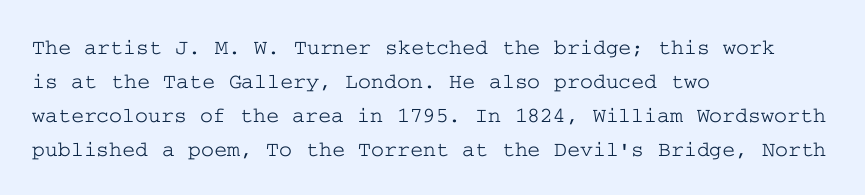
{"italic": "no", "underline": "no", "align": "left", "line_spacing": "normal", "line_spacing_ratio": 1.55, "letter_spacing": "normal", "letter_spacing_em": 0.0, "glyph_px": 22}
